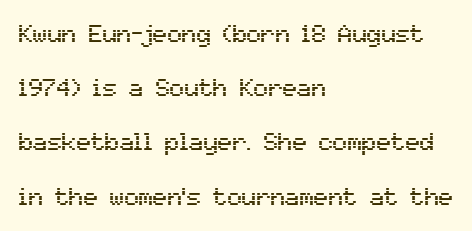
The image shows 24 px text type, upright; set left-aligned, loose line spacing (2.26x), normal letter spacing, not underlined.
